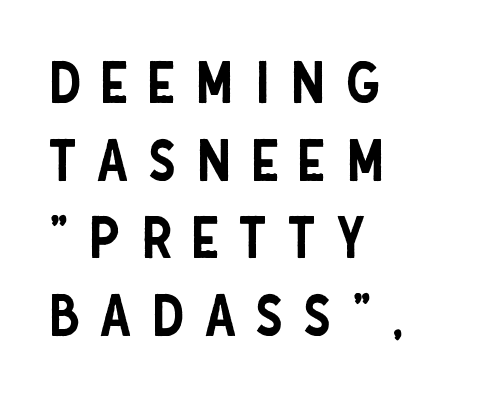
The image shows 57 px condensed sans-serif type, upright; set left-aligned, normal line spacing (1.36x), unusually wide letter spacing (+0.34 em), not underlined; low stroke contrast and a large x-height.
